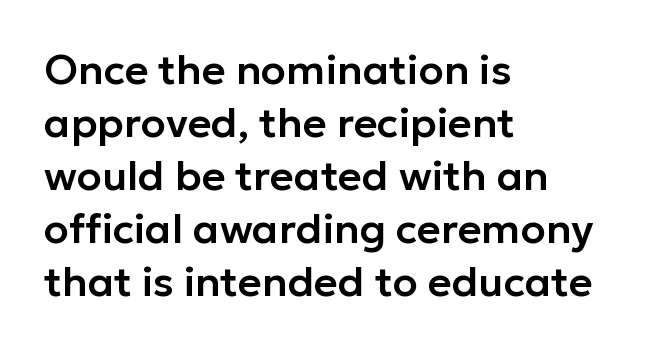
Vertical strokes here are truly vertical. The leading is moderate, giving the passage an even texture. Note the varied advance widths — an 'i' is clearly narrower than an 'm'. Nope, no serifs anywhere on these letters. Observe the ordinary spacing: letters are neighbours, not strangers. These lines stack with their left ends in a neat column.
